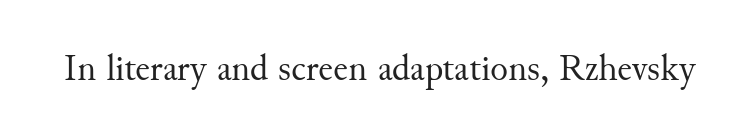
Q: Is the text bold? A: No.
Q: Is the text italic (slanted)? A: No, it is upright.
Q: Is the typeface a serif or a sans-serif typeface? A: Serif.
Q: Is the text underlined? A: No.
Q: Is the spacing between letters normal or unusually wide? A: Normal.
Q: Width (condensed, normal, or wide)? A: Normal.
Q: Stroke contrast? A: Medium.
Q: x-height? A: Small.
Q: Monospaced? A: No.
